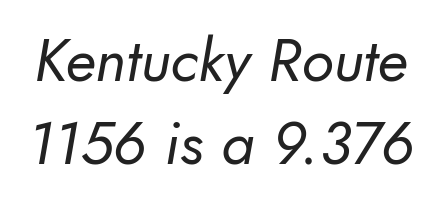
{"serif": "no", "bold": "no", "weight": "regular", "width": "normal", "stroke_contrast": "low", "x_height": "small", "monospaced": "no", "underline": "no", "line_spacing": "normal", "line_spacing_ratio": 1.38, "letter_spacing": "normal", "letter_spacing_em": 0.0, "glyph_px": 60}
